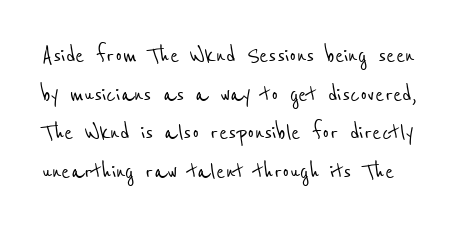
Q: Is the text underlined? A: No.
Q: Is the spacing between letters normal or unusually wide? A: Normal.
Q: Is the spacing between lines tight, normal or loose? A: Normal.
